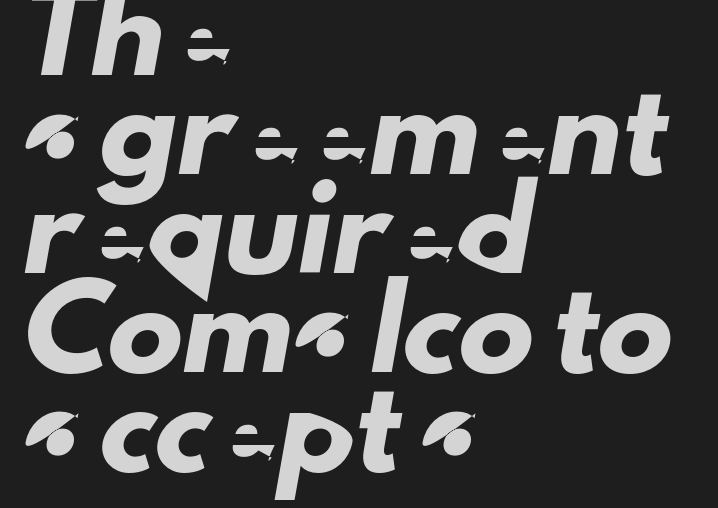
{"serif": "no", "width": "normal", "stroke_contrast": "low", "x_height": "small", "monospaced": "no", "underline": "no", "align": "left", "line_spacing": "normal", "line_spacing_ratio": 1.32, "letter_spacing": "normal", "letter_spacing_em": 0.0, "glyph_px": 75}
